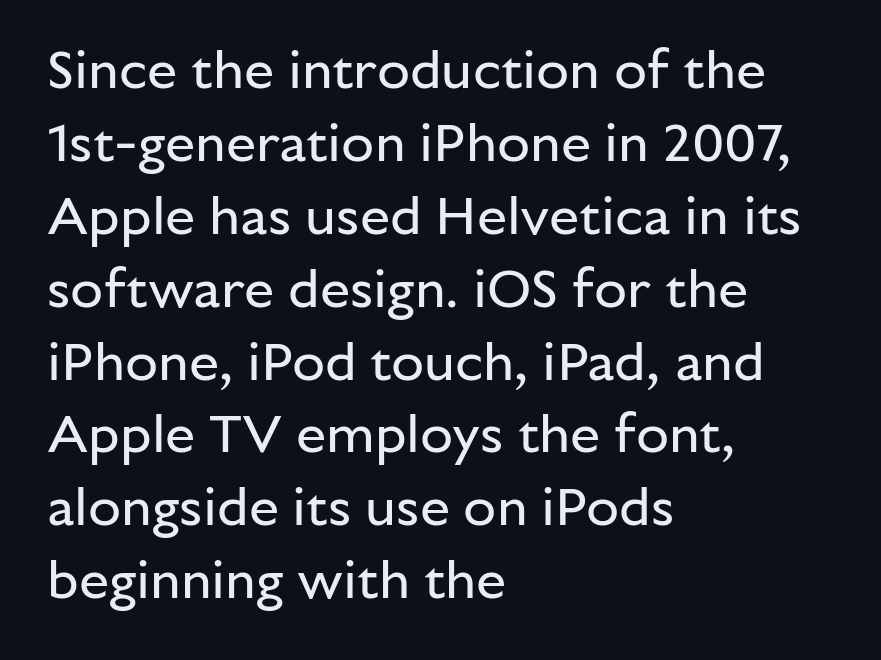
The lettering stays uniformly vertical, giving the passage a roman look. Horizontal bands of white between lines are of average thickness. Alignment: flush left. Spacing verdict: proportional, widths tailored to each character. Is the type heavy? It reads as light-to-regular instead.
